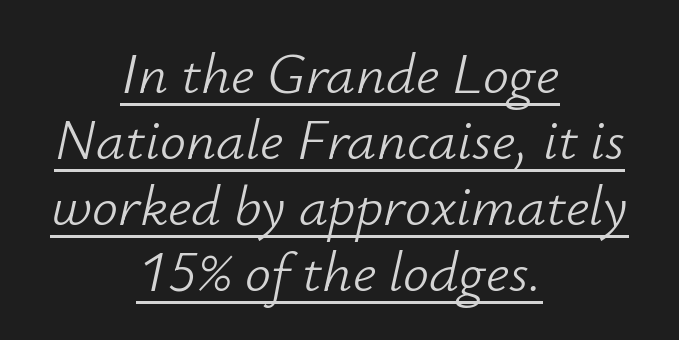
The image shows 58 px light type, italic (leaning right); set centered, tight line spacing (1.14x), normal letter spacing, underlined; low stroke contrast and a small x-height.
